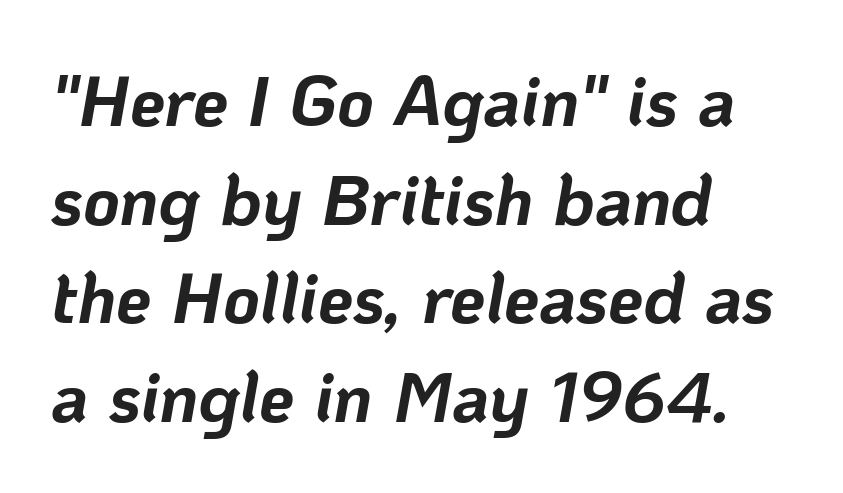
{"italic": "yes", "lean": "right", "slant_degrees": 10, "bold": "yes", "weight": "bold", "width": "normal", "stroke_contrast": "low", "x_height": "medium", "monospaced": "no", "underline": "no", "align": "left", "line_spacing": "normal", "line_spacing_ratio": 1.39, "letter_spacing": "normal", "letter_spacing_em": 0.0, "glyph_px": 71}
